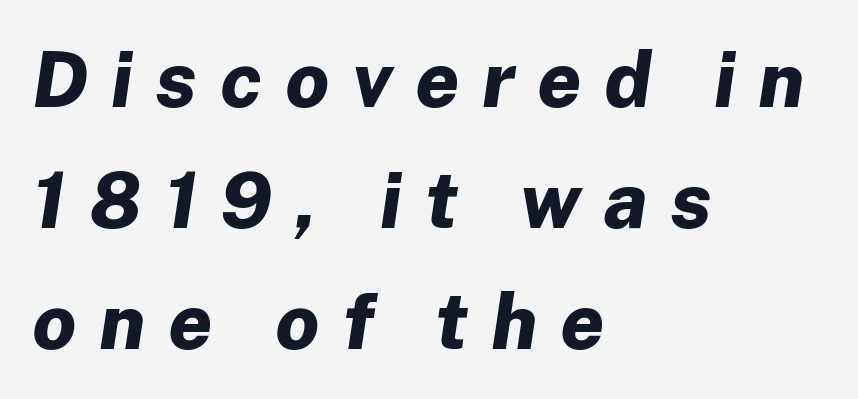
The image shows 78 px bold type, italic (leaning right); set left-aligned, normal line spacing (1.55x), unusually wide letter spacing (+0.29 em), not underlined; low stroke contrast and a medium x-height.
